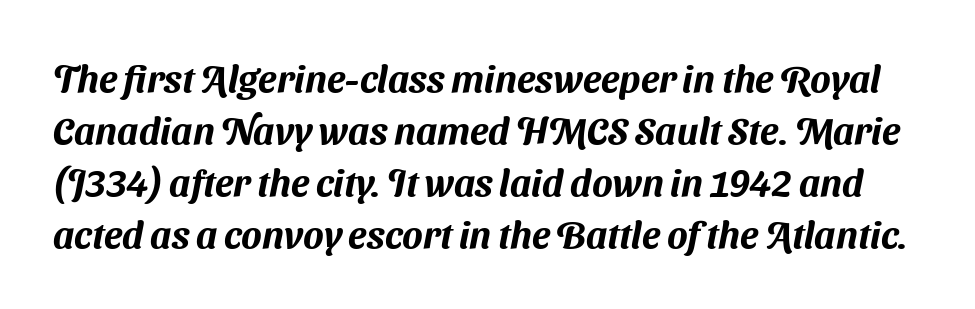
Q: Is the typeface a serif or a sans-serif typeface? A: Sans-serif.
Q: Is the text underlined? A: No.
Q: Is the spacing between letters normal or unusually wide? A: Normal.
Q: Is the spacing between lines tight, normal or loose? A: Normal.
Q: Width (condensed, normal, or wide)? A: Normal.
Q: Stroke contrast? A: Medium.
Q: x-height? A: Medium.
Q: Monospaced? A: No.
